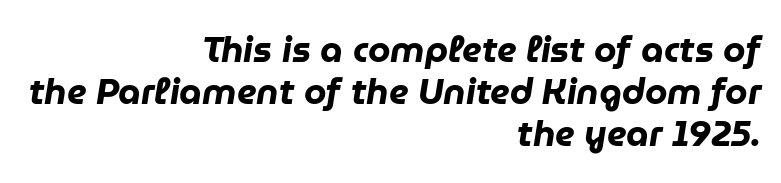
Q: Is the text bold? A: Yes.
Q: Is the text italic (slanted)? A: Yes, it leans right by about 9 degrees.
Q: Is the text underlined? A: No.
Q: How is the paragraph aligned? A: Right-aligned.
Q: Is the spacing between letters normal or unusually wide? A: Normal.
Q: Width (condensed, normal, or wide)? A: Normal.
Q: Stroke contrast? A: Low.
Q: x-height? A: Medium.
Q: Monospaced? A: No.
